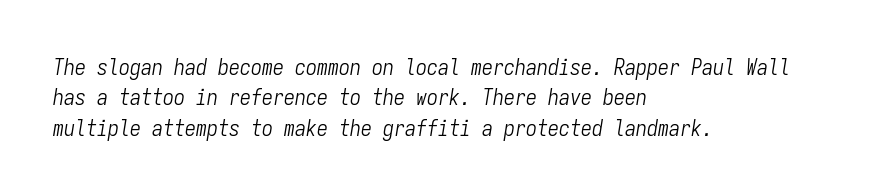
The line-height multiplier appears to be the usual default. An italicized treatment has been applied to the whole sample. Words appear dense and cohesive because spacing is normal. The ragged edge is on the right, which tells us the setting is flush left. Weight: in the light-to-regular range. Clear beneath every line of the passage.
